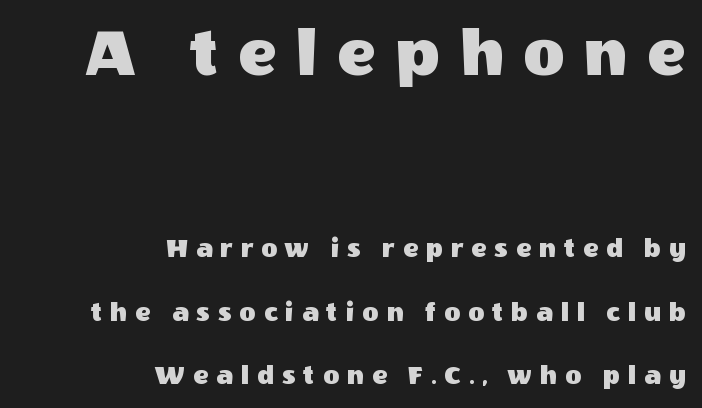
Between one letter and the next there's a generous, obvious gap. Quick note: underline off. You can tell from the bare stems that sans-serif type was used. The ragged edge is on the left, which tells us the setting is flush right.
